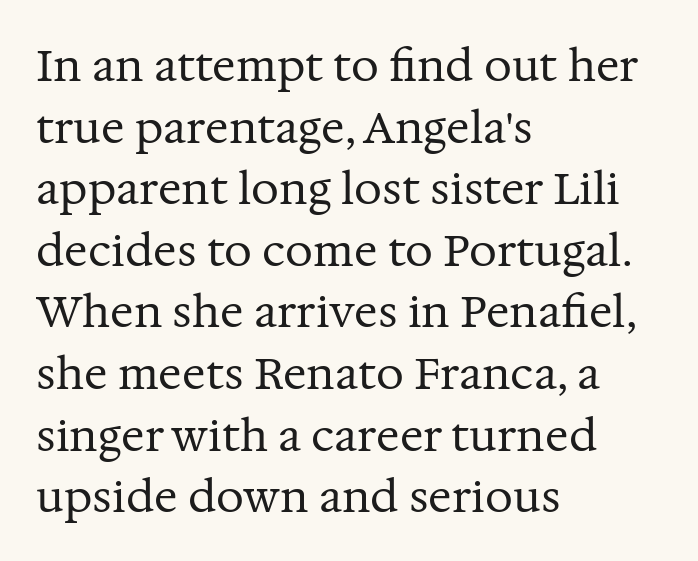
{"serif": "yes", "italic": "no", "bold": "no", "weight": "regular", "width": "normal", "stroke_contrast": "medium", "x_height": "medium", "monospaced": "no", "underline": "no", "align": "left", "line_spacing": "normal", "line_spacing_ratio": 1.4, "letter_spacing": "normal", "letter_spacing_em": 0.0, "glyph_px": 44}
